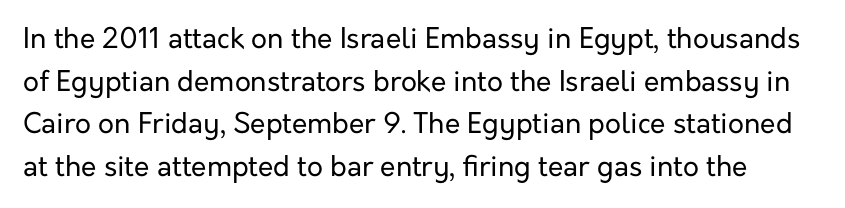
What's the leading like? Ordinary, nothing unusual. Classification — sans serif. The passage shown has conventional tracking throughout. You could not count columns in this text — the font is proportionally spaced. A roman cut, with each character standing at attention. Letters rest on an invisible, unmarked baseline.
